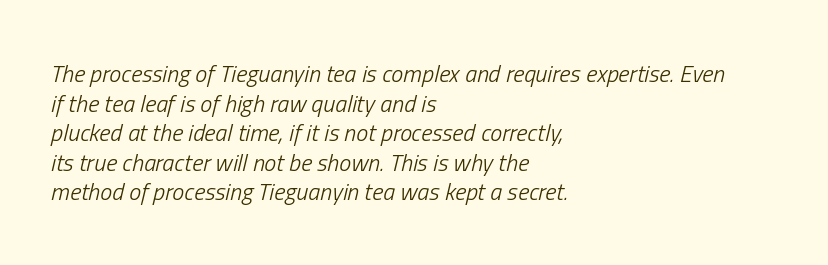
The image shows 24 px text type, italic (leaning right); set left-aligned, line spacing 1.23x, normal letter spacing, not underlined.
